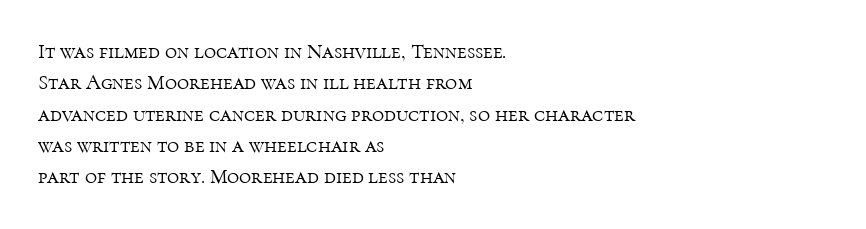
{"italic": "no", "bold": "no", "underline": "no", "align": "left", "line_spacing": "normal", "line_spacing_ratio": 1.49, "letter_spacing": "normal", "letter_spacing_em": 0.0, "glyph_px": 21}
